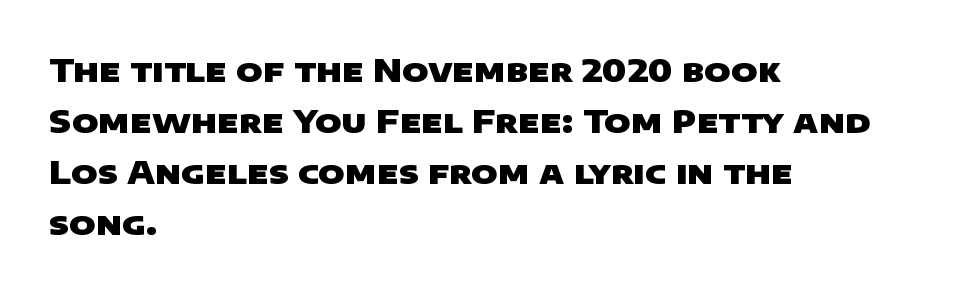
The image shows 32 px heavy, wide sans-serif type; set left-aligned, normal line spacing (1.59x), normal letter spacing, not underlined; low stroke contrast and a large x-height.
